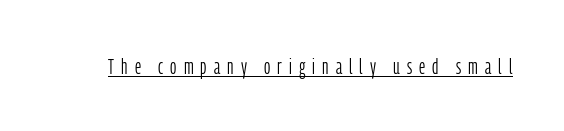
This is underlined copy, the kind a proofreader might mark for attention. How are the letters spaced? Widely, with obvious added tracking. Think standard paragraph weight, or any step lighter than that. Every stem runs plumb, perpendicular to the baseline.
